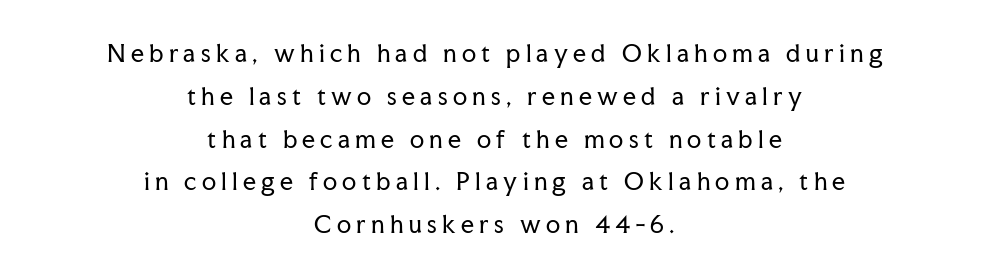
{"italic": "no", "bold": "no", "underline": "no", "align": "center", "line_spacing_ratio": 1.86, "letter_spacing": "wide", "letter_spacing_em": 0.23, "glyph_px": 23}
